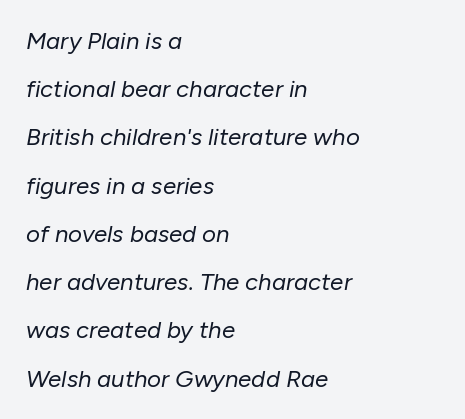
{"italic": "yes", "lean": "right", "slant_degrees": 10, "bold": "no", "underline": "no", "align": "left", "line_spacing": "loose", "line_spacing_ratio": 2.01, "letter_spacing": "normal", "letter_spacing_em": 0.0, "glyph_px": 24}
